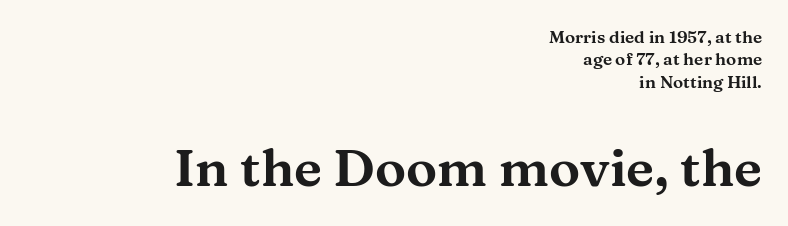
Q: Is the text italic (slanted)? A: No, it is upright.
Q: Is the typeface a serif or a sans-serif typeface? A: Serif.
Q: Is the text underlined? A: No.
Q: How is the paragraph aligned? A: Right-aligned.
Q: Is the spacing between letters normal or unusually wide? A: Normal.
Q: Is the spacing between lines tight, normal or loose? A: Normal.
Q: Which block of text is set in a larger size, the first (top) or the second (bottom)? A: The second (bottom) one.
Q: Width (condensed, normal, or wide)? A: Wide.
Q: Stroke contrast? A: Medium.
Q: x-height? A: Medium.
Q: Monospaced? A: No.
